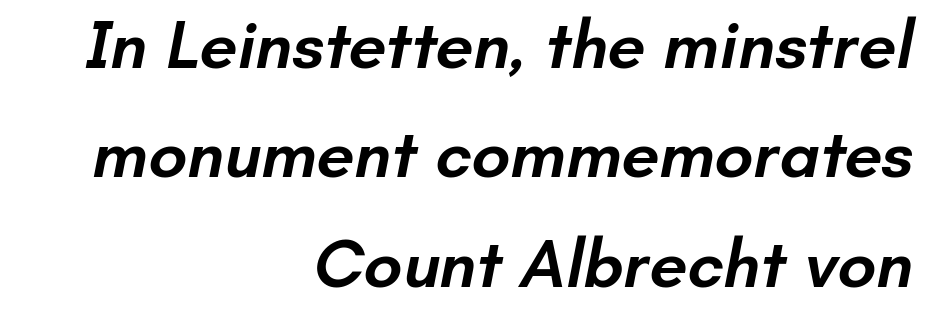
Q: Is the text bold? A: Semi-bold.
Q: Is the typeface a serif or a sans-serif typeface? A: Sans-serif.
Q: Is the text underlined? A: No.
Q: How is the paragraph aligned? A: Right-aligned.
Q: Is the spacing between letters normal or unusually wide? A: Normal.
Q: Is the spacing between lines tight, normal or loose? A: Normal.
Q: Width (condensed, normal, or wide)? A: Normal.
Q: Stroke contrast? A: Low.
Q: x-height? A: Small.
Q: Monospaced? A: No.
